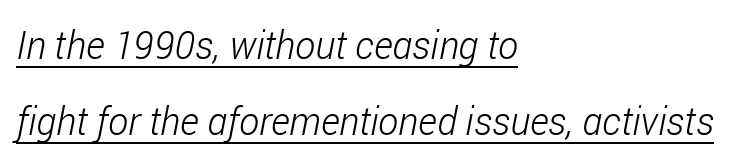
{"italic": "yes", "lean": "right", "slant_degrees": 11, "bold": "no", "weight": "light", "width": "condensed", "stroke_contrast": "low", "x_height": "medium", "monospaced": "no", "underline": "yes", "align": "left", "line_spacing": "loose", "line_spacing_ratio": 2.0, "letter_spacing": "normal", "letter_spacing_em": 0.0, "glyph_px": 38}
